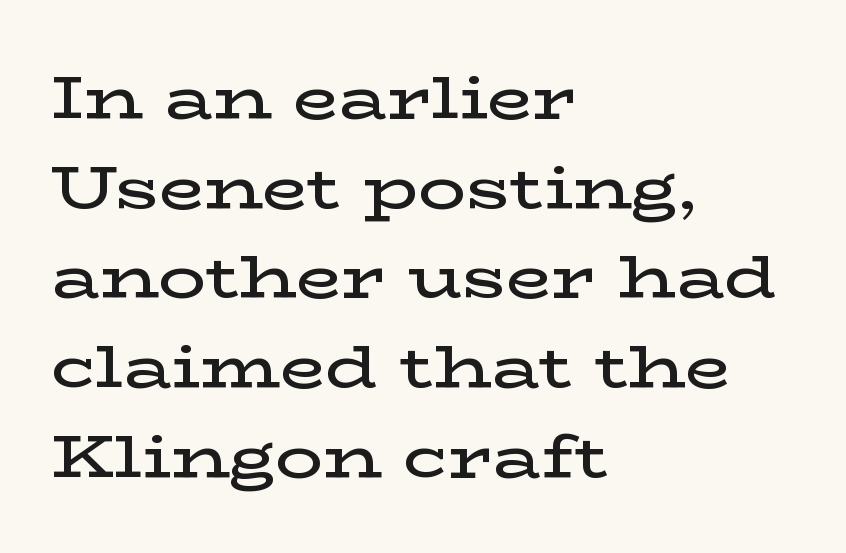
Q: Is the text bold? A: Semi-bold.
Q: Is the text italic (slanted)? A: No, it is upright.
Q: Is the typeface a serif or a sans-serif typeface? A: Serif.
Q: Is the text underlined? A: No.
Q: How is the paragraph aligned? A: Left-aligned.
Q: Is the spacing between letters normal or unusually wide? A: Normal.
Q: Is the spacing between lines tight, normal or loose? A: Normal.
Q: Width (condensed, normal, or wide)? A: Wide.
Q: Stroke contrast? A: Low.
Q: x-height? A: Medium.
Q: Monospaced? A: No.
